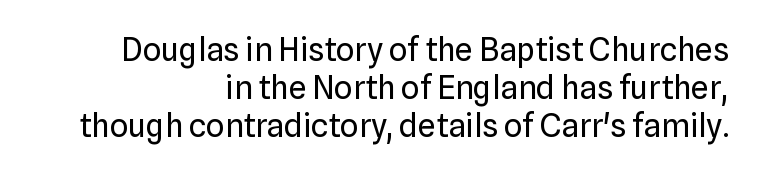
Characters follow at the spacing the type designer built in. Upright lettering throughout. Each letter keeps its own natural width here, so spacing adapts to shape. Casual observation: everything's shoved over to the right. Stroke terminals: plain, sans-serif. The typeface has the unassuming heft of standard copy or less.
